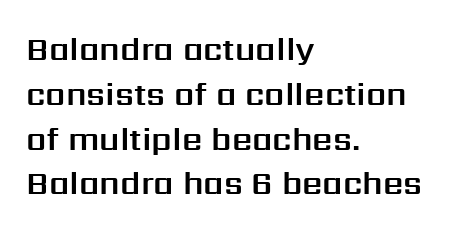
The image shows 32 px sans-serif type, upright; set left-aligned, normal line spacing (1.4x), normal letter spacing, not underlined; medium stroke contrast and a medium x-height.
